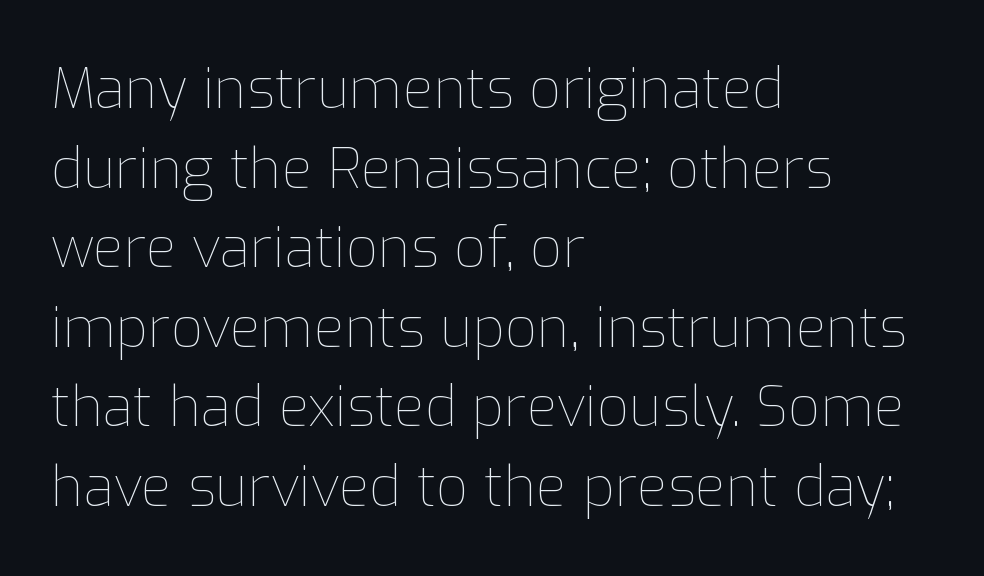
The image shows 56 px thin type, upright; set left-aligned, normal line spacing (1.42x), normal letter spacing, not underlined; low stroke contrast and a medium x-height.
